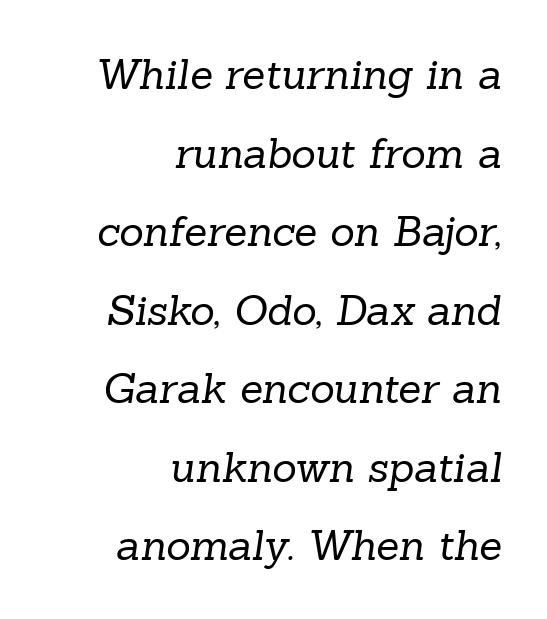
The image shows 42 px regular-weight serif type; set right-aligned, line spacing 1.87x, normal letter spacing, not underlined; low stroke contrast and a medium x-height.
